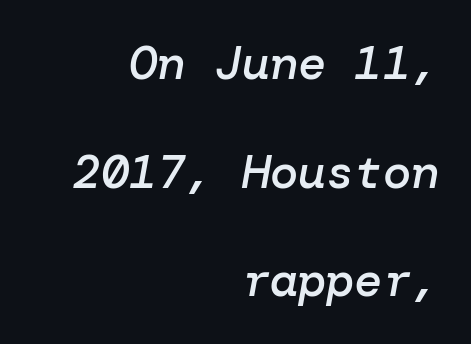
Q: Is the text bold? A: Semi-bold.
Q: Is the text italic (slanted)? A: Yes, it leans right by about 10 degrees.
Q: Is the text underlined? A: No.
Q: How is the paragraph aligned? A: Right-aligned.
Q: Is the spacing between letters normal or unusually wide? A: Normal.
Q: Is the spacing between lines tight, normal or loose? A: Loose.
Q: Width (condensed, normal, or wide)? A: Normal.
Q: Stroke contrast? A: Low.
Q: x-height? A: Medium.
